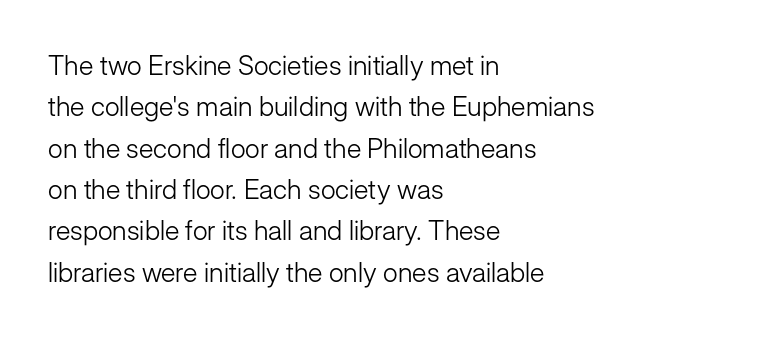
In terms of leading, this rendering sits right in the middle. The lettering stays uniformly vertical, giving the passage a roman look. Decoration check: the copy has no underline. The passage shown is not bold in any degree. How are the letters spaced? Ordinarily, with no added tracking.
